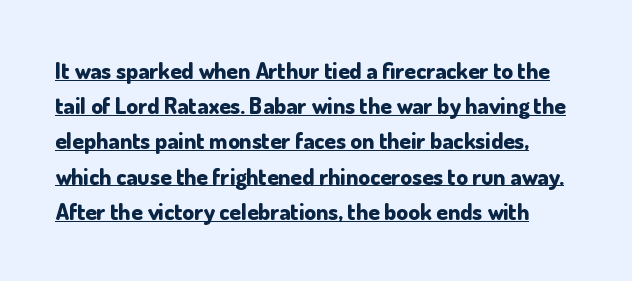
The image shows 23 px bold type, upright; set normal line spacing (1.53x), normal letter spacing, underlined.
